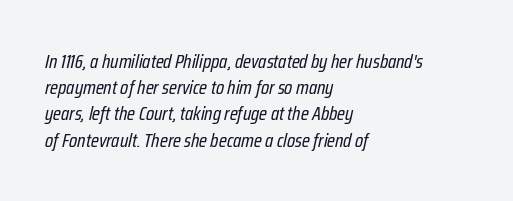
The face used here is rendered with its standard letterfit. Is the type heavy? It reads as light-to-regular instead. Clear beneath every line of the passage. The compositor pushed each line to the left boundary. Each new line begins a customary step beneath the previous one. There's an unmistakable incline to the writing here.
